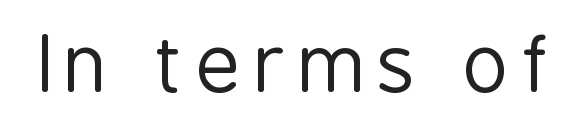
Words float on clear page, feet unadorned. No extra ink here — the face is not bold. I'd call this a sans setting — the letters go barefoot. Do the characters align in a grid? No, the font is proportional.
